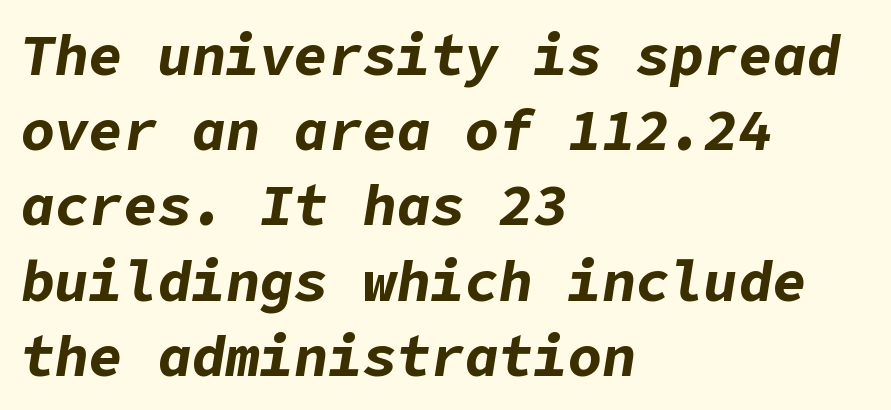
Q: Is the text bold? A: Yes.
Q: Is the text italic (slanted)? A: Yes, it leans right by about 9 degrees.
Q: Is the text underlined? A: No.
Q: How is the paragraph aligned? A: Left-aligned.
Q: Is the spacing between letters normal or unusually wide? A: Normal.
Q: Is the spacing between lines tight, normal or loose? A: Normal.
Q: Width (condensed, normal, or wide)? A: Normal.
Q: Stroke contrast? A: Low.
Q: x-height? A: Medium.
